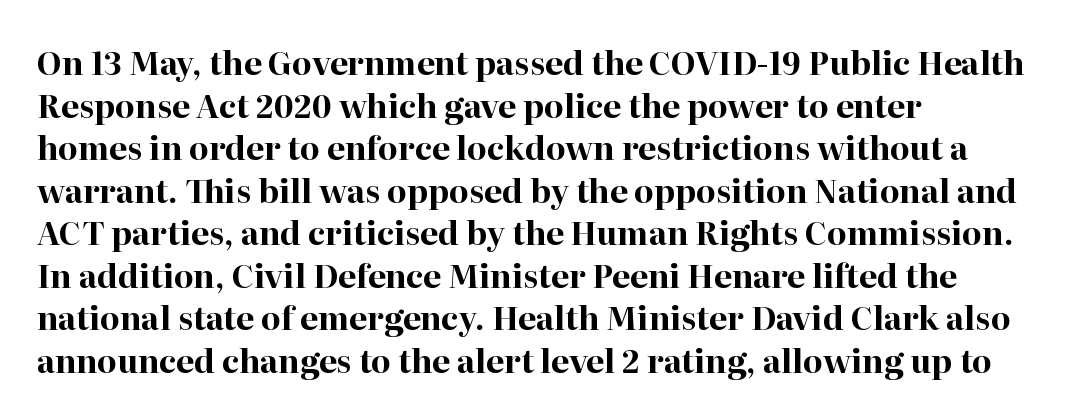
Q: Is the text bold? A: Yes.
Q: Is the text italic (slanted)? A: No, it is upright.
Q: Is the typeface a serif or a sans-serif typeface? A: Serif.
Q: Is the text underlined? A: No.
Q: How is the paragraph aligned? A: Left-aligned.
Q: Is the spacing between letters normal or unusually wide? A: Normal.
Q: Is the spacing between lines tight, normal or loose? A: Normal.
Q: Width (condensed, normal, or wide)? A: Normal.
Q: Stroke contrast? A: High.
Q: x-height? A: Medium.
Q: Monospaced? A: No.
